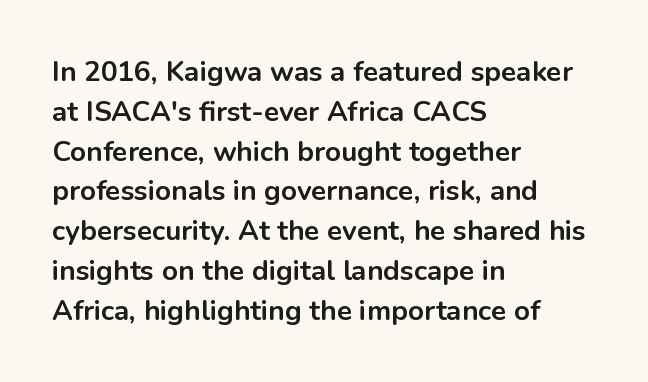
Q: Is the text bold? A: Yes.
Q: Is the text italic (slanted)? A: No, it is upright.
Q: Is the typeface a serif or a sans-serif typeface? A: Sans-serif.
Q: Is the text underlined? A: No.
Q: How is the paragraph aligned? A: Left-aligned.
Q: Is the spacing between letters normal or unusually wide? A: Normal.
Q: Is the spacing between lines tight, normal or loose? A: Normal.
Q: Width (condensed, normal, or wide)? A: Normal.
Q: Stroke contrast? A: Low.
Q: x-height? A: Medium.
Q: Monospaced? A: No.
